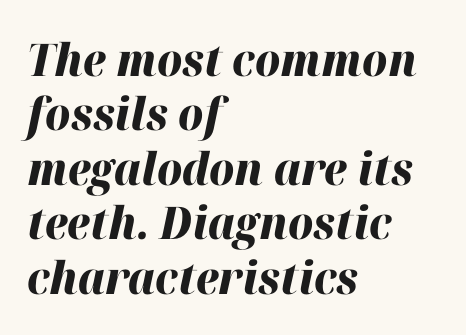
The image shows 45 px heavy type, italic (leaning right); set left-aligned, line spacing 1.21x, normal letter spacing, not underlined; high stroke contrast and a medium x-height.
